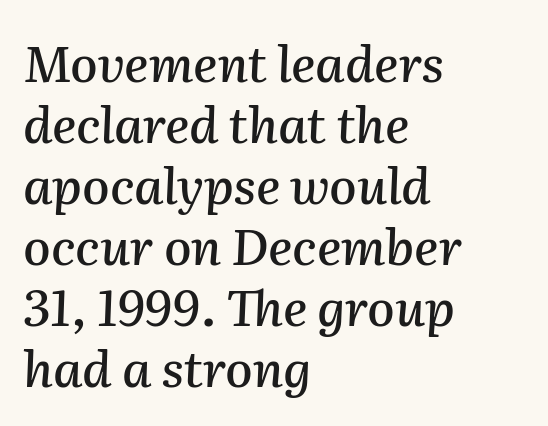
The image shows 50 px text type, italic (leaning right); set left-aligned, line spacing 1.22x, normal letter spacing, not underlined; medium stroke contrast and a medium x-height.
